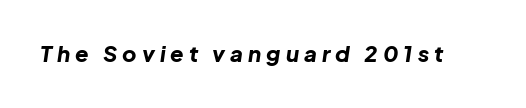
Q: Is the text bold? A: Yes.
Q: Is the text italic (slanted)? A: Yes, it leans right by about 8 degrees.
Q: Is the text underlined? A: No.
Q: Is the spacing between letters normal or unusually wide? A: Unusually wide.
